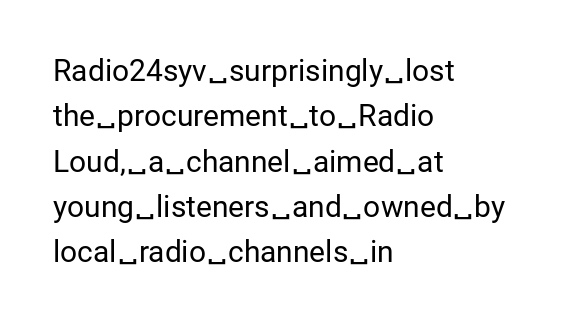
Q: Is the text bold? A: No.
Q: Is the text italic (slanted)? A: No, it is upright.
Q: Is the typeface a serif or a sans-serif typeface? A: Sans-serif.
Q: Is the text underlined? A: No.
Q: How is the paragraph aligned? A: Left-aligned.
Q: Is the spacing between letters normal or unusually wide? A: Normal.
Q: Is the spacing between lines tight, normal or loose? A: Normal.
Q: Width (condensed, normal, or wide)? A: Normal.
Q: Stroke contrast? A: Low.
Q: x-height? A: Medium.
Q: Monospaced? A: No.
